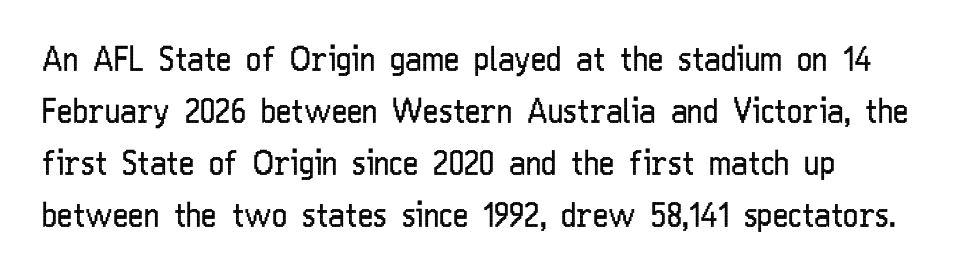
Q: Is the text bold? A: No.
Q: Is the text italic (slanted)? A: No, it is upright.
Q: Is the typeface a serif or a sans-serif typeface? A: Sans-serif.
Q: Is the text underlined? A: No.
Q: Is the spacing between letters normal or unusually wide? A: Normal.
Q: Is the spacing between lines tight, normal or loose? A: Normal.
Q: Width (condensed, normal, or wide)? A: Condensed.
Q: Stroke contrast? A: Low.
Q: x-height? A: Medium.
Q: Monospaced? A: No.
